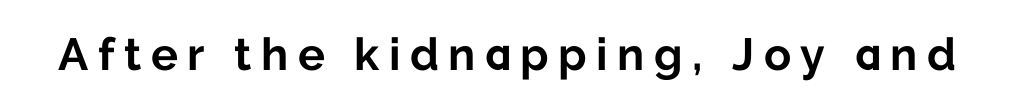
Q: Is the text bold? A: Yes.
Q: Is the text italic (slanted)? A: No, it is upright.
Q: Is the typeface a serif or a sans-serif typeface? A: Sans-serif.
Q: Is the text underlined? A: No.
Q: Is the spacing between letters normal or unusually wide? A: Unusually wide.
Q: Width (condensed, normal, or wide)? A: Normal.
Q: Stroke contrast? A: Low.
Q: x-height? A: Medium.
Q: Monospaced? A: No.
